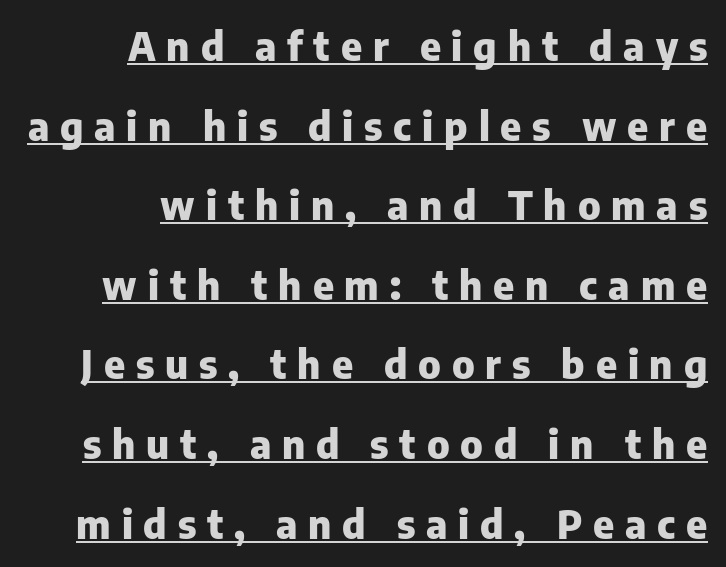
The image shows 40 px heavy sans-serif type, upright; set right-aligned, loose line spacing (1.99x), unusually wide letter spacing (+0.27 em), underlined; low stroke contrast and a medium x-height.
